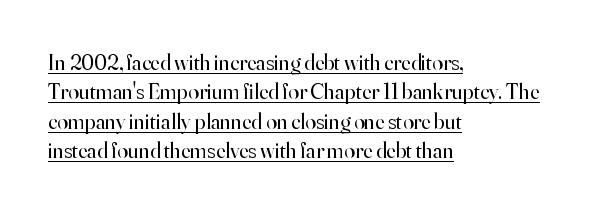
Q: Is the text bold? A: No.
Q: Is the text italic (slanted)? A: No, it is upright.
Q: Is the text underlined? A: Yes.
Q: How is the paragraph aligned? A: Left-aligned.
Q: Is the spacing between letters normal or unusually wide? A: Normal.
Q: Is the spacing between lines tight, normal or loose? A: Normal.
